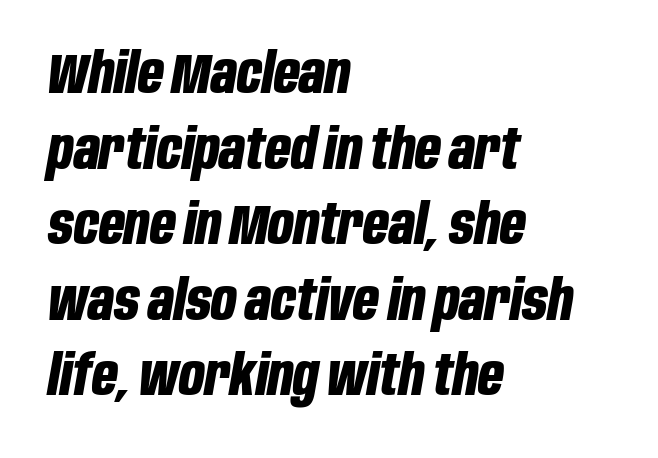
{"italic": "yes", "lean": "right", "slant_degrees": 10, "bold": "yes", "weight": "bold", "width": "condensed", "stroke_contrast": "low", "x_height": "large", "monospaced": "no", "underline": "no", "align": "left", "line_spacing": "normal", "line_spacing_ratio": 1.35, "letter_spacing": "normal", "letter_spacing_em": 0.0, "glyph_px": 56}
